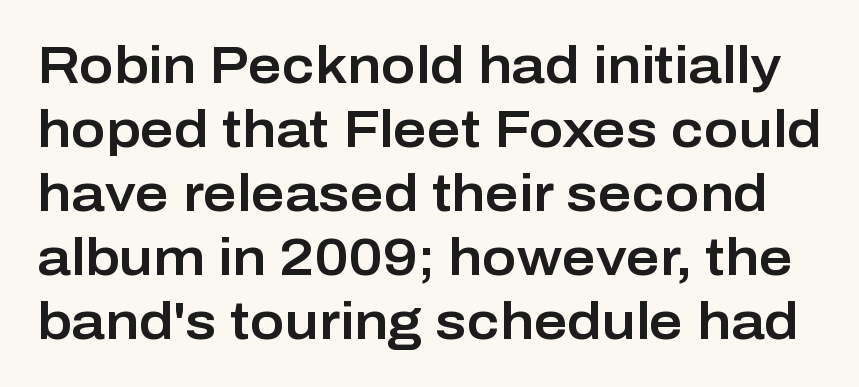
Serif or sans? Sans — the stroke terminals are bare. What stands out about the letter spacing? Nothing — it is the standard amount. Plain, unruled lines of type. Notice how the stems are strictly vertical — no italics here. The passage shown is typed in a proportional face where columns would drift.
